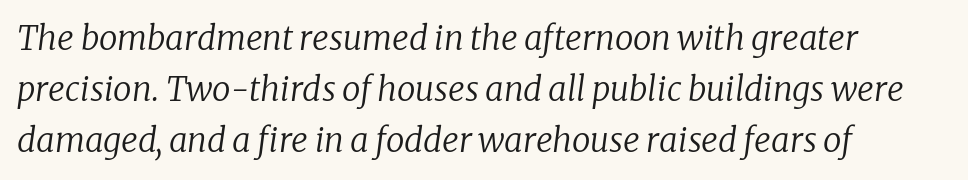
The image shows 33 px regular-weight serif type, italic (leaning right); set left-aligned, normal line spacing (1.55x), normal letter spacing, not underlined; low stroke contrast and a medium x-height.
